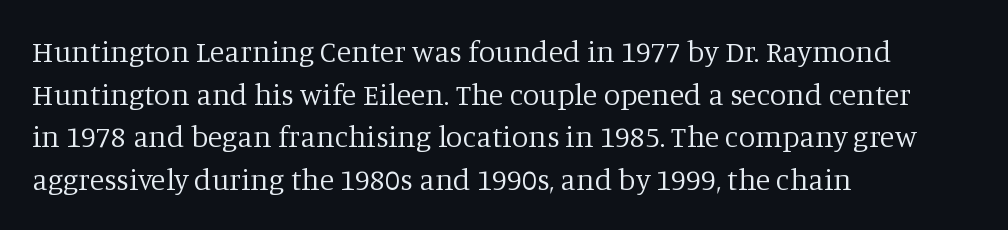
Typeset ragged right — the left edge is the straight one. If you measured baseline to baseline, you'd find a middling distance. A typesetter would label this face a serif. Nothing unusual about the tracking: characters are spaced as the font intends. Check under the words: just untouched page.
